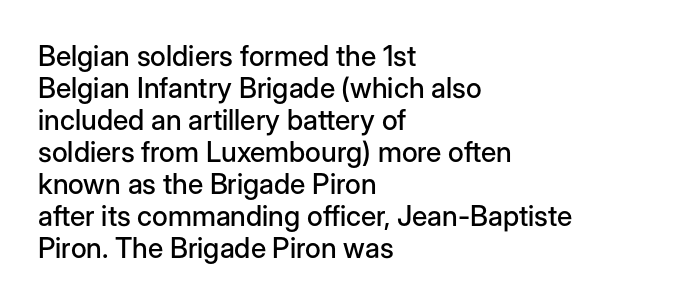
{"serif": "no", "italic": "no", "width": "normal", "stroke_contrast": "low", "x_height": "medium", "monospaced": "no", "underline": "no", "align": "left", "line_spacing": "tight", "line_spacing_ratio": 1.14, "letter_spacing": "normal", "letter_spacing_em": 0.0, "glyph_px": 28}
